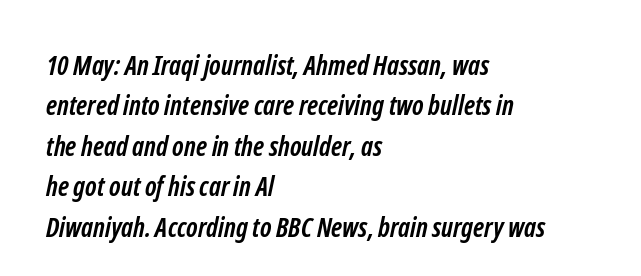
The image shows 27 px bold type; set left-aligned, normal line spacing (1.5x), normal letter spacing, not underlined.
